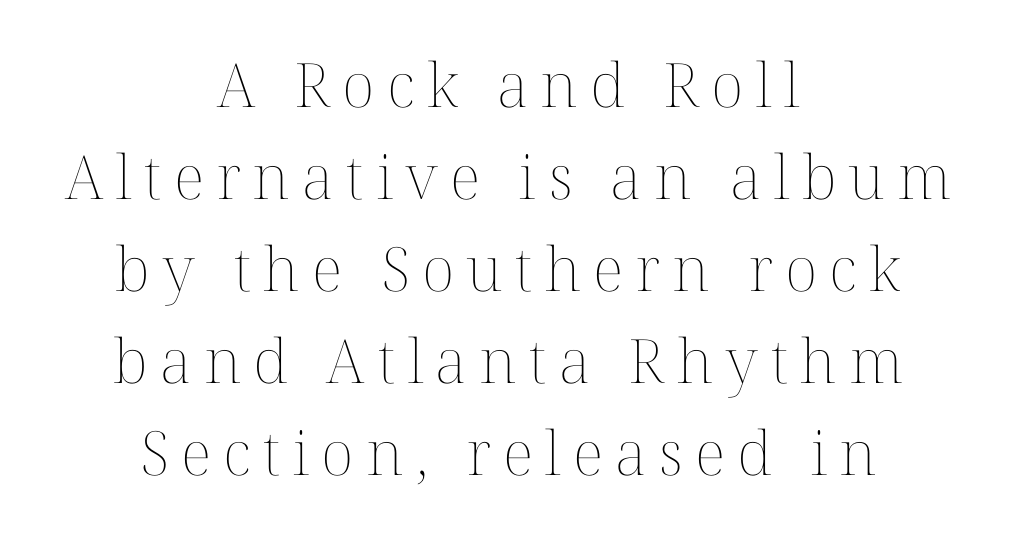
Looks like regular typesetting: each glyph gets only the width it needs. A centered setting, common on invitations and titles, is used for this passage. Quick note: interline space is typical. Honestly, there is no underline to notice here at all. The horizontal fit of the characters is loose and conspicuously gappy. Summary of weight: not heavy and not bold.
